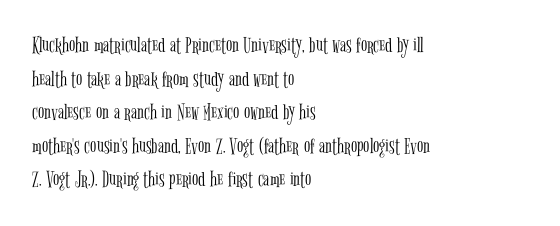
Q: Is the text bold? A: No.
Q: Is the text italic (slanted)? A: No, it is upright.
Q: Is the text underlined? A: No.
Q: How is the paragraph aligned? A: Left-aligned.
Q: Is the spacing between letters normal or unusually wide? A: Normal.
Q: Is the spacing between lines tight, normal or loose? A: Normal.
